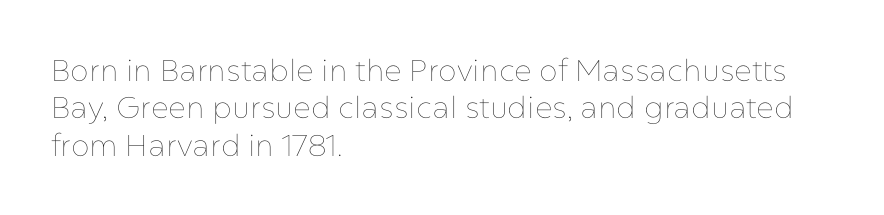
The image shows 30 px thin type, upright; set left-aligned, normal line spacing (1.25x), normal letter spacing, not underlined; low stroke contrast and a medium x-height.
